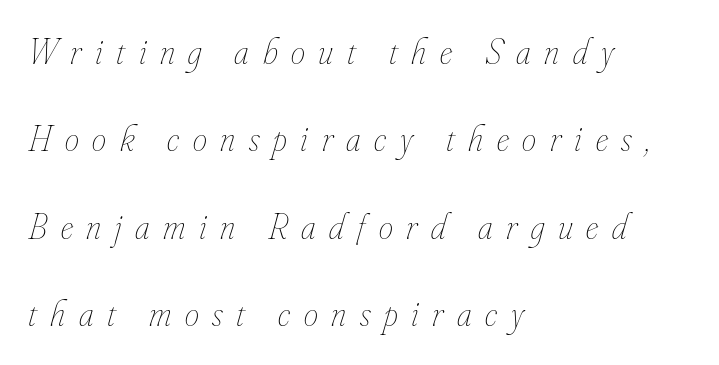
Q: Is the text bold? A: No.
Q: Is the text italic (slanted)? A: Yes, it leans right by about 16 degrees.
Q: Is the text underlined? A: No.
Q: How is the paragraph aligned? A: Left-aligned.
Q: Is the spacing between letters normal or unusually wide? A: Unusually wide.
Q: Is the spacing between lines tight, normal or loose? A: Loose.
Q: Width (condensed, normal, or wide)? A: Condensed.
Q: Stroke contrast? A: Low.
Q: x-height? A: Small.
Q: Monospaced? A: No.
